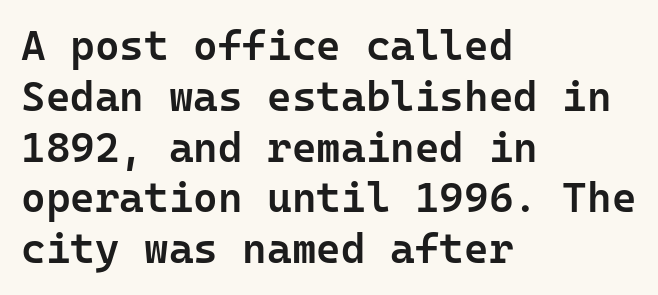
The space directly below the letters is spotless. A typesetter would mark this as roman, not italic. Caption: standard tracking, unaltered. The compositor pushed each line to the left boundary.
